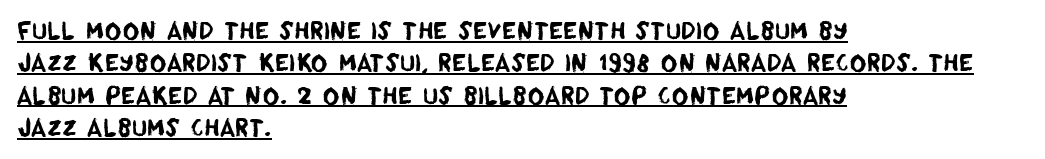
Nobody touched the tracking dial on this one. Students, observe: this is what conventionally led text looks like. The paragraph shown leans on its left margin. This sample carries an underscore along the baseline area.
